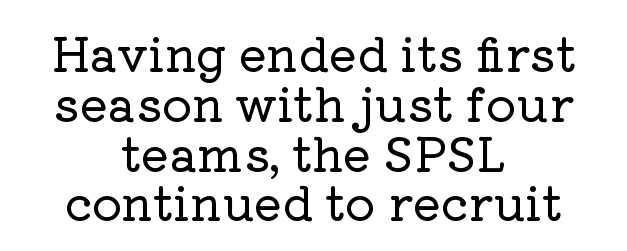
Q: Is the text italic (slanted)? A: No, it is upright.
Q: Is the typeface a serif or a sans-serif typeface? A: Serif.
Q: Is the text underlined? A: No.
Q: How is the paragraph aligned? A: Centered.
Q: Is the spacing between letters normal or unusually wide? A: Normal.
Q: Is the spacing between lines tight, normal or loose? A: Tight.
Q: Width (condensed, normal, or wide)? A: Normal.
Q: Stroke contrast? A: Low.
Q: x-height? A: Medium.
Q: Monospaced? A: No.
